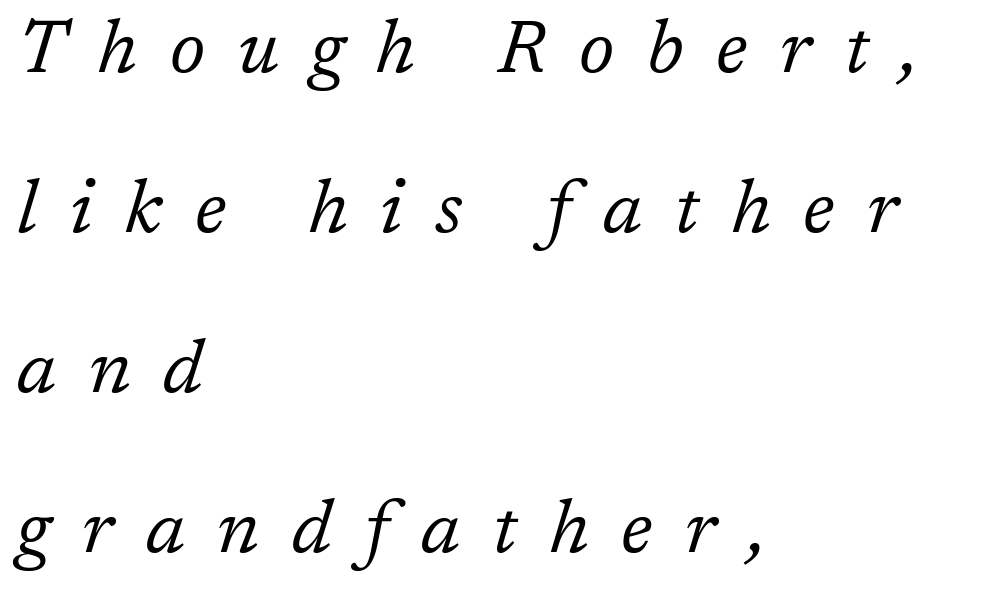
{"serif": "yes", "italic": "yes", "lean": "right", "slant_degrees": 17, "bold": "no", "weight": "regular", "width": "normal", "stroke_contrast": "low", "x_height": "medium", "monospaced": "no", "underline": "no", "align": "left", "line_spacing": "loose", "line_spacing_ratio": 2.16, "letter_spacing": "wide", "letter_spacing_em": 0.44, "glyph_px": 74}
